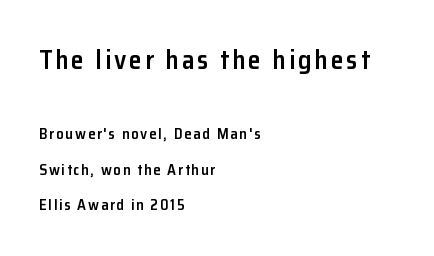
Q: Is the text bold? A: Semi-bold.
Q: Is the text italic (slanted)? A: No, it is upright.
Q: Is the text underlined? A: No.
Q: How is the paragraph aligned? A: Left-aligned.
Q: Is the spacing between lines tight, normal or loose? A: Loose.
Q: Which block of text is set in a larger size, the first (top) or the second (bottom)? A: The first (top) one.
